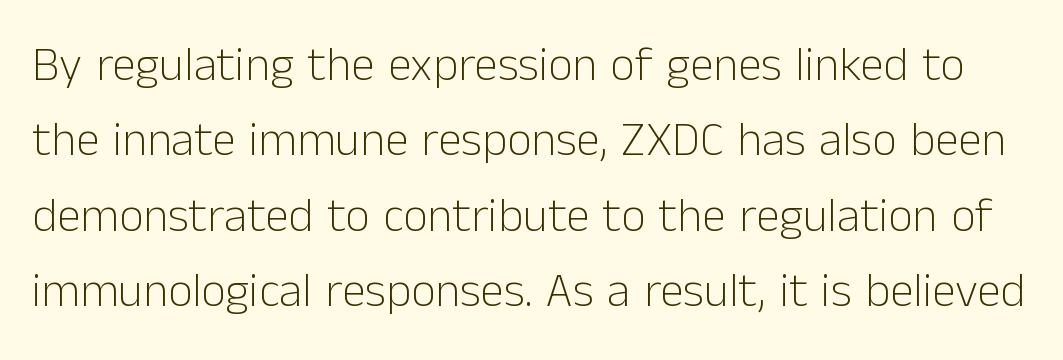
{"serif": "no", "italic": "no", "bold": "no", "weight": "light", "width": "normal", "stroke_contrast": "low", "x_height": "medium", "monospaced": "no", "underline": "no", "line_spacing": "normal", "line_spacing_ratio": 1.57, "letter_spacing": "normal", "letter_spacing_em": 0.0, "glyph_px": 48}
